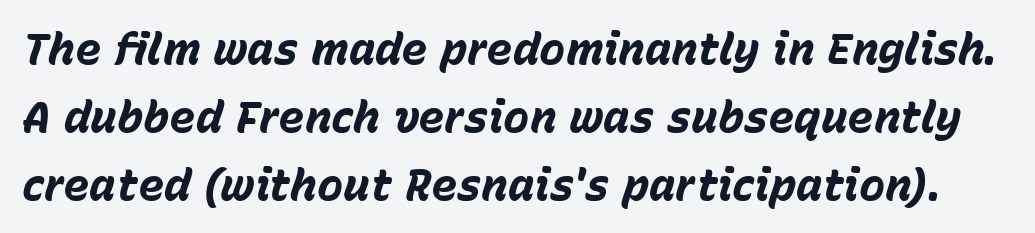
Q: Is the text bold? A: Yes.
Q: Is the text italic (slanted)? A: Yes, it leans right by about 15 degrees.
Q: Is the text underlined? A: No.
Q: Is the spacing between letters normal or unusually wide? A: Normal.
Q: Is the spacing between lines tight, normal or loose? A: Normal.
Q: Width (condensed, normal, or wide)? A: Normal.
Q: Stroke contrast? A: Low.
Q: x-height? A: Medium.
Q: Monospaced? A: No.
